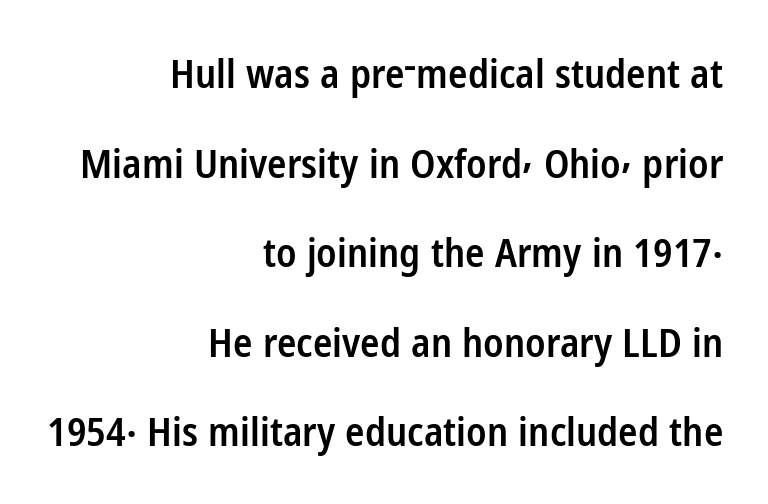
{"serif": "no", "italic": "no", "bold": "semi", "weight": "semibold", "width": "condensed", "stroke_contrast": "low", "x_height": "medium", "monospaced": "no", "underline": "no", "align": "right", "line_spacing": "loose", "line_spacing_ratio": 2.24, "letter_spacing": "normal", "letter_spacing_em": 0.0, "glyph_px": 40}
